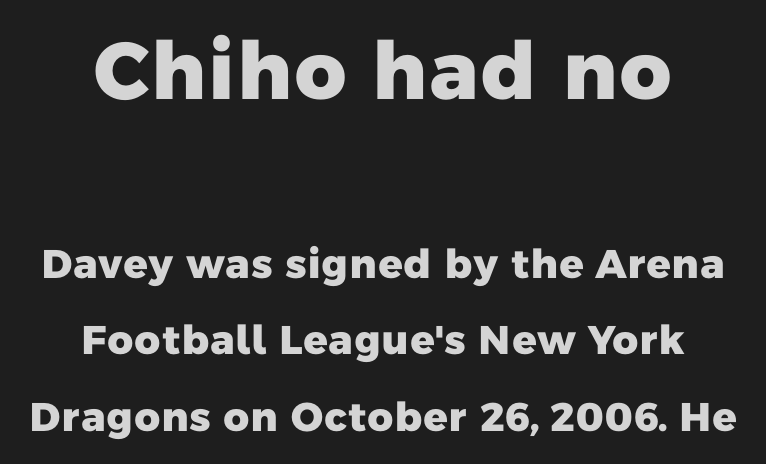
Q: Is the text bold? A: Yes.
Q: Is the typeface a serif or a sans-serif typeface? A: Sans-serif.
Q: Is the text underlined? A: No.
Q: How is the paragraph aligned? A: Centered.
Q: Is the spacing between letters normal or unusually wide? A: Normal.
Q: Is the spacing between lines tight, normal or loose? A: Loose.
Q: Which block of text is set in a larger size, the first (top) or the second (bottom)? A: The first (top) one.
Q: Width (condensed, normal, or wide)? A: Normal.
Q: Stroke contrast? A: Low.
Q: x-height? A: Medium.
Q: Monospaced? A: No.
